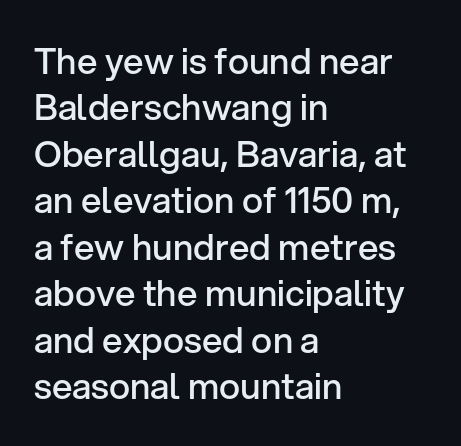
The image shows 36 px semibold sans-serif type, upright; set left-aligned, normal line spacing (1.29x), normal letter spacing, not underlined; low stroke contrast and a medium x-height.
